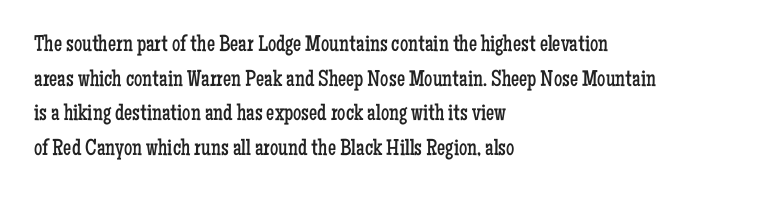
Vertical strokes here are truly vertical. Is the block centered? No — it sits flush against the left margin. Standard letterfit; no display-style spreading of the glyphs. This is not heavy type; no bold has been used.
